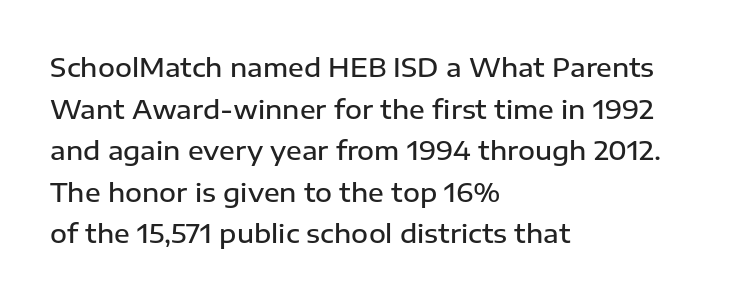
Q: Is the text bold? A: Semi-bold.
Q: Is the text italic (slanted)? A: No, it is upright.
Q: Is the text underlined? A: No.
Q: How is the paragraph aligned? A: Left-aligned.
Q: Is the spacing between letters normal or unusually wide? A: Normal.
Q: Is the spacing between lines tight, normal or loose? A: Normal.
